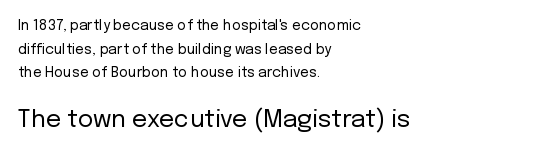
{"italic": "no", "bold": "no", "underline": "no", "align": "left", "line_spacing": "normal", "line_spacing_ratio": 1.69, "letter_spacing": "normal", "letter_spacing_em": 0.0, "larger_block": "second", "size_ratio": 1.71, "glyph_px": 24}
